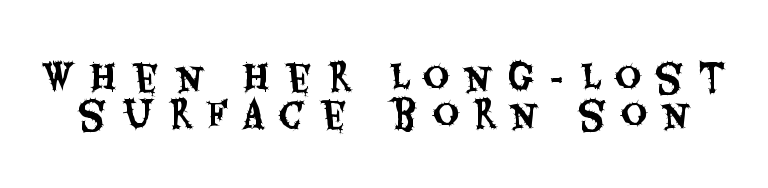
The image shows 36 px condensed sans-serif type, upright; set tight line spacing (1.04x), unusually wide letter spacing (+0.42 em), not underlined; medium stroke contrast and a large x-height.
